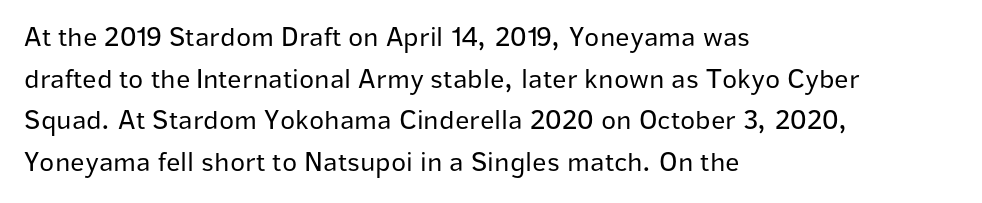
{"serif": "no", "italic": "no", "bold": "no", "weight": "regular", "width": "normal", "stroke_contrast": "low", "x_height": "medium", "monospaced": "no", "underline": "no", "align": "left", "line_spacing": "normal", "line_spacing_ratio": 1.49, "letter_spacing": "normal", "letter_spacing_em": 0.0, "glyph_px": 28}
